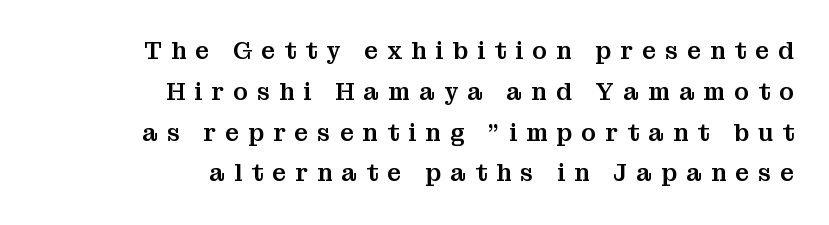
The passage shown stacks its lines at a standard gap. Spacing between characters has been opened up far beyond the box default. Only glyphs here, with clear space below each row. Where is the straight margin? On the right.
